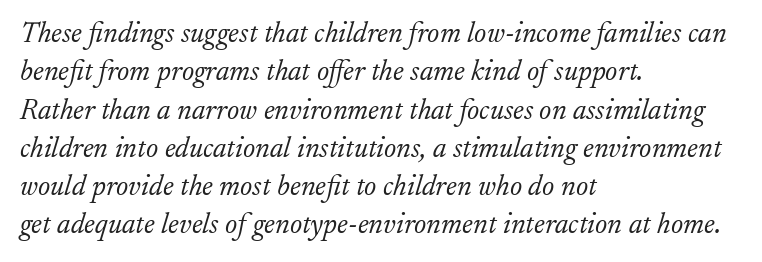
Q: Is the text bold? A: No.
Q: Is the text italic (slanted)? A: Yes, it leans right by about 17 degrees.
Q: Is the typeface a serif or a sans-serif typeface? A: Serif.
Q: Is the text underlined? A: No.
Q: How is the paragraph aligned? A: Left-aligned.
Q: Is the spacing between letters normal or unusually wide? A: Normal.
Q: Is the spacing between lines tight, normal or loose? A: Normal.
Q: Width (condensed, normal, or wide)? A: Normal.
Q: Stroke contrast? A: Low.
Q: x-height? A: Small.
Q: Monospaced? A: No.
